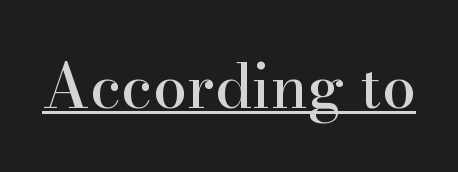
Q: Is the text italic (slanted)? A: No, it is upright.
Q: Is the typeface a serif or a sans-serif typeface? A: Serif.
Q: Is the text underlined? A: Yes.
Q: Is the spacing between letters normal or unusually wide? A: Normal.
Q: Width (condensed, normal, or wide)? A: Normal.
Q: Stroke contrast? A: High.
Q: x-height? A: Small.
Q: Monospaced? A: No.
